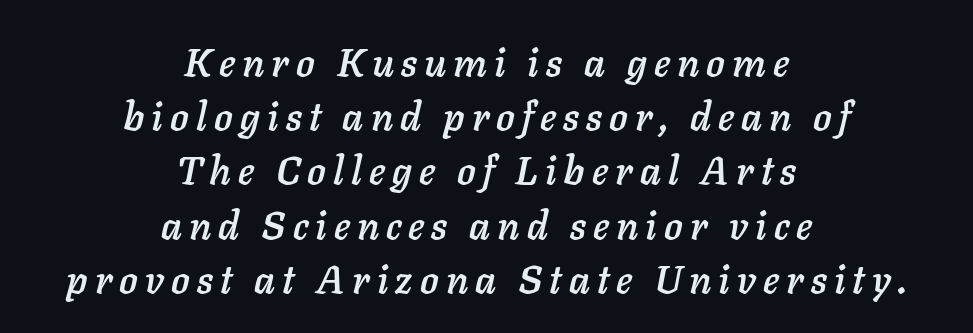
{"italic": "yes", "lean": "right", "slant_degrees": 11, "width": "normal", "stroke_contrast": "low", "x_height": "medium", "monospaced": "no", "underline": "no", "align": "center", "line_spacing": "normal", "line_spacing_ratio": 1.39, "glyph_px": 39}
